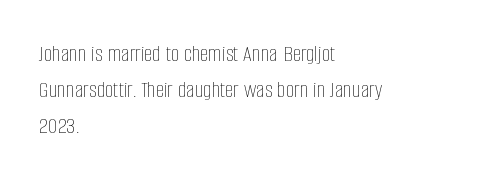
The image shows 24 px text type, upright; set left-aligned, normal line spacing (1.51x), normal letter spacing, not underlined.
